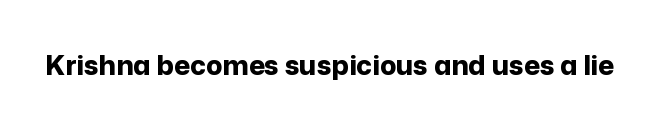
The image shows 27 px bold type, upright; set normal letter spacing, not underlined.
